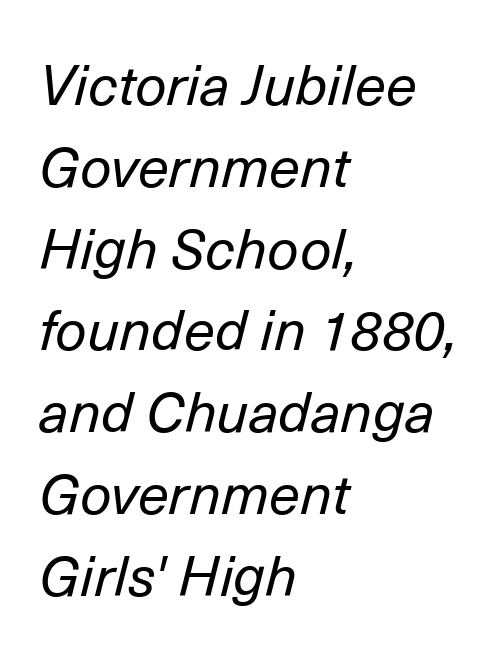
The image shows 56 px regular-weight type, italic (leaning right); set left-aligned, normal line spacing (1.46x), normal letter spacing, not underlined; low stroke contrast and a medium x-height.
